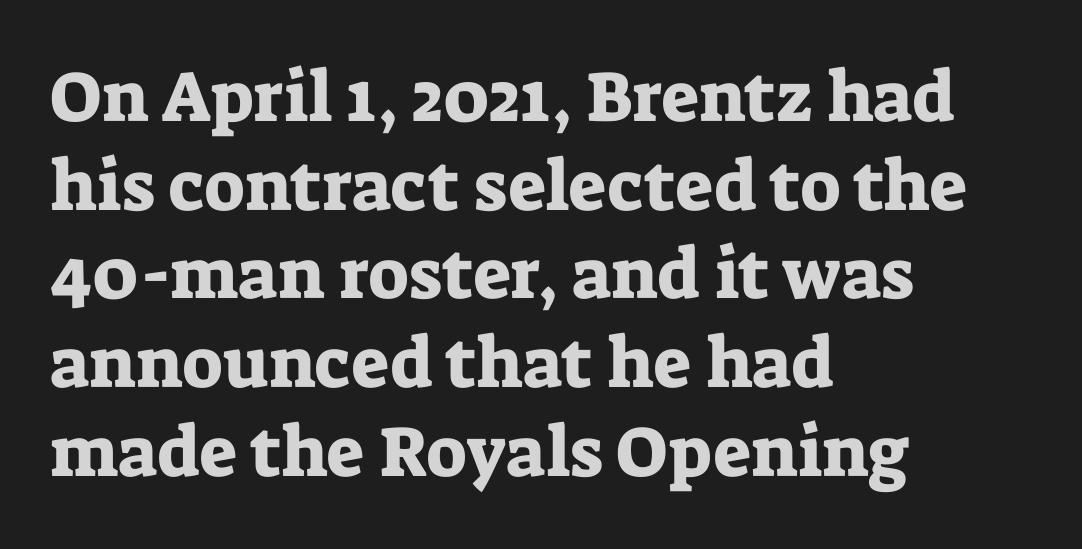
Q: Is the text italic (slanted)? A: No, it is upright.
Q: Is the typeface a serif or a sans-serif typeface? A: Serif.
Q: Is the text underlined? A: No.
Q: How is the paragraph aligned? A: Left-aligned.
Q: Is the spacing between letters normal or unusually wide? A: Normal.
Q: Is the spacing between lines tight, normal or loose? A: Normal.
Q: Width (condensed, normal, or wide)? A: Normal.
Q: Stroke contrast? A: Low.
Q: x-height? A: Medium.
Q: Monospaced? A: No.
